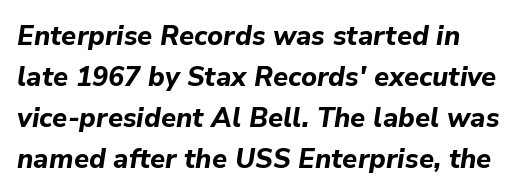
Each glyph is drawn with heavy, bold strokes. Rule under the text: the space is simply empty. This sample uses an oblique cut, with every glyph tilted off the vertical. This sample keeps an unexceptional amount of space between lines. Compared with typical body copy, the letter spacing here is the same.
